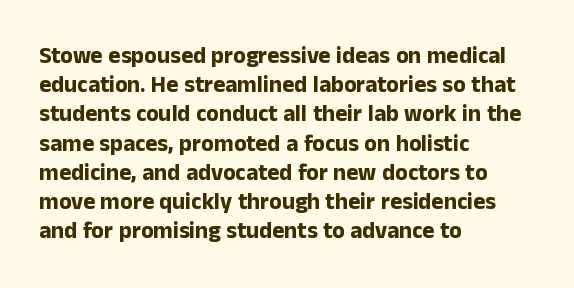
{"italic": "no", "bold": "yes", "underline": "no", "align": "left", "line_spacing": "normal", "line_spacing_ratio": 1.27, "letter_spacing": "normal", "letter_spacing_em": 0.0, "glyph_px": 23}
